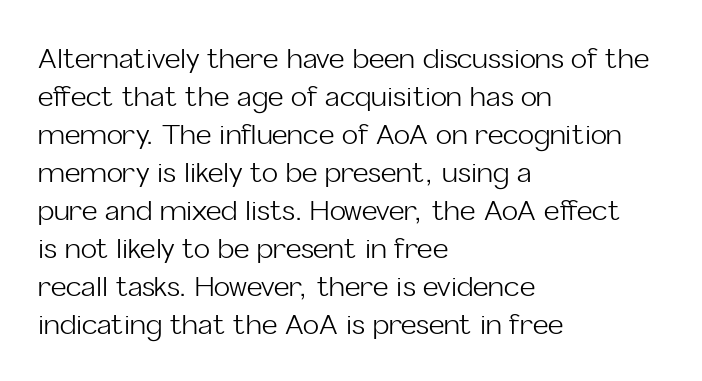
{"italic": "no", "bold": "no", "underline": "no", "align": "left", "line_spacing": "normal", "line_spacing_ratio": 1.41, "letter_spacing": "normal", "letter_spacing_em": 0.0, "glyph_px": 27}
